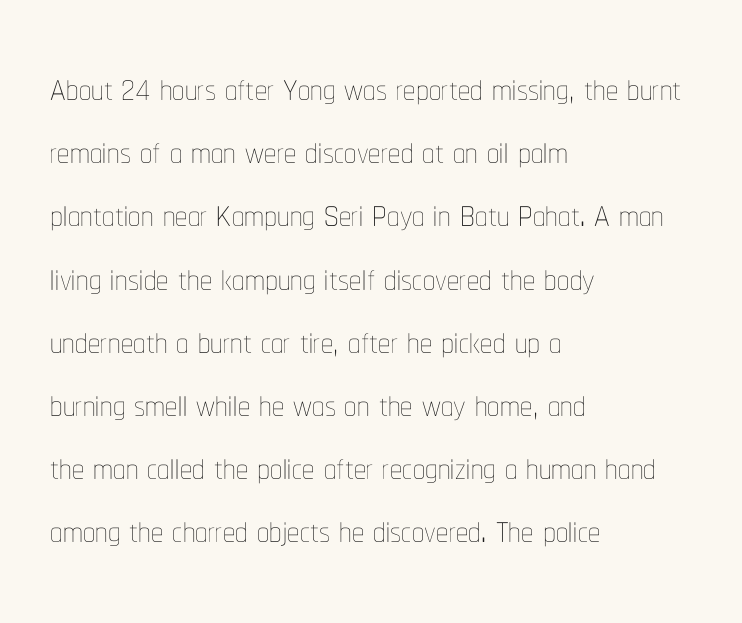
Designer's note — italics off, roman on. What stands out about the letter spacing? Nothing — it is the standard amount. Nothing heavy about these letters — not bold at all. The space between consecutive lines is moderate.
